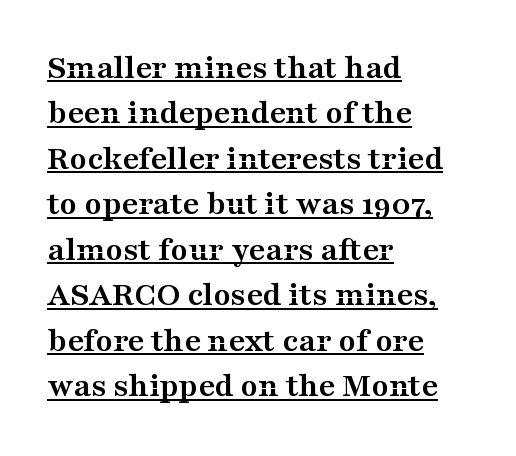
{"serif": "yes", "italic": "no", "bold": "yes", "weight": "semibold", "width": "wide", "stroke_contrast": "medium", "x_height": "medium", "monospaced": "no", "underline": "yes", "align": "left", "line_spacing": "normal", "line_spacing_ratio": 1.3, "letter_spacing": "normal", "letter_spacing_em": 0.0, "glyph_px": 35}
